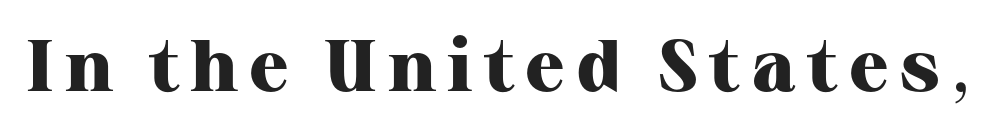
The letters stand upright; this is a roman face. You'd pick this weight for a headline — it's a proper bold. Serif or sans? Serif — the stroke terminals have little feet. The passage shown is typed in a proportional face where columns would drift. The foot of each line stays bare and open.
